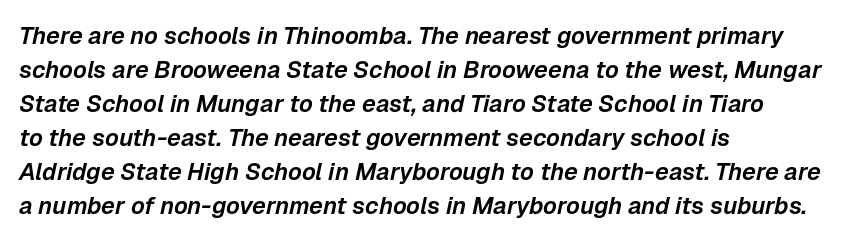
Q: Is the text italic (slanted)? A: Yes, it leans right by about 12 degrees.
Q: Is the text underlined? A: No.
Q: How is the paragraph aligned? A: Left-aligned.
Q: Is the spacing between letters normal or unusually wide? A: Normal.
Q: Is the spacing between lines tight, normal or loose? A: Normal.
